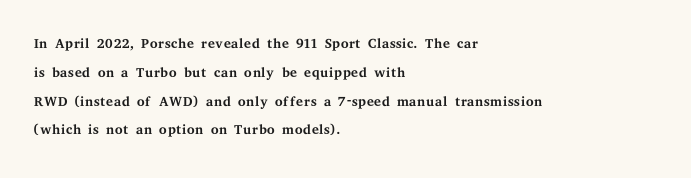
Q: Is the text bold? A: No.
Q: Is the text italic (slanted)? A: No, it is upright.
Q: Is the text underlined? A: No.
Q: How is the paragraph aligned? A: Left-aligned.
Q: Is the spacing between letters normal or unusually wide? A: Normal.
Q: Is the spacing between lines tight, normal or loose? A: Normal.
